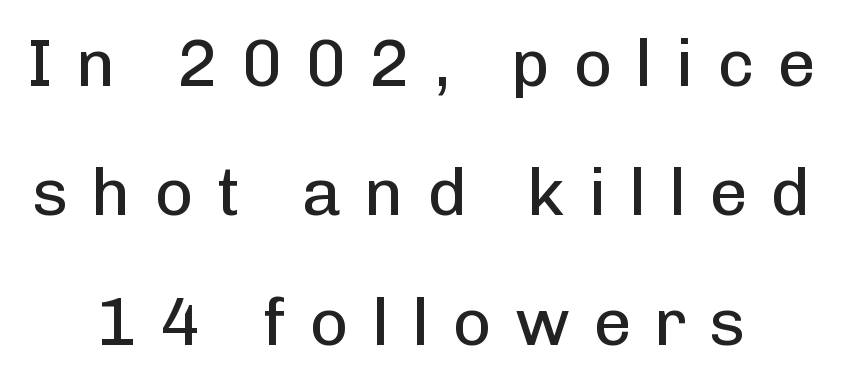
Q: Is the text bold? A: No.
Q: Is the text italic (slanted)? A: No, it is upright.
Q: Is the typeface a serif or a sans-serif typeface? A: Sans-serif.
Q: Is the text underlined? A: No.
Q: Is the spacing between letters normal or unusually wide? A: Unusually wide.
Q: Is the spacing between lines tight, normal or loose? A: Loose.
Q: Width (condensed, normal, or wide)? A: Normal.
Q: Stroke contrast? A: Low.
Q: x-height? A: Medium.
Q: Monospaced? A: No.
